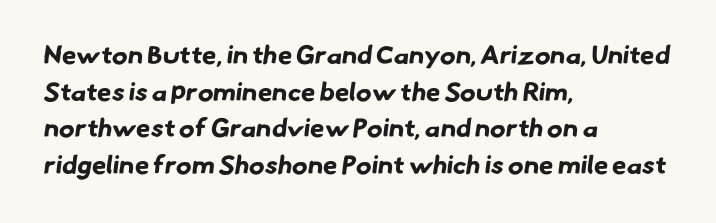
Quick note: interline space is typical. This rendering leaves character spacing at its baseline value. The characters look thick and weighty, a clear bold. The foot of each line stays bare and open. This sample is left-justified, so line endings fall wherever the words run out.
